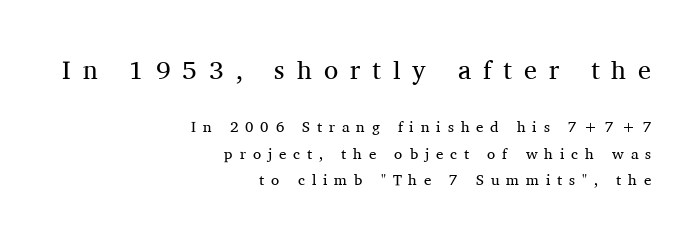
The image shows 26 px text type, upright; set right-aligned, line spacing 1.78x, unusually wide letter spacing (+0.46 em), not underlined; the first (top) block is 1.73x larger.
